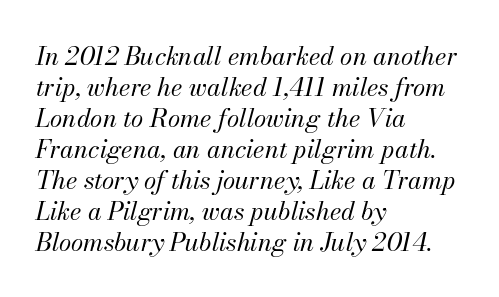
Inter-character spacing is left at the font's built-in metrics. The characters are drawn with everyday or finer stroke widths. Quick note: italic. Check the space under the baseline: it is left empty. The setting favours the left margin, as ordinary paragraphs usually do.
